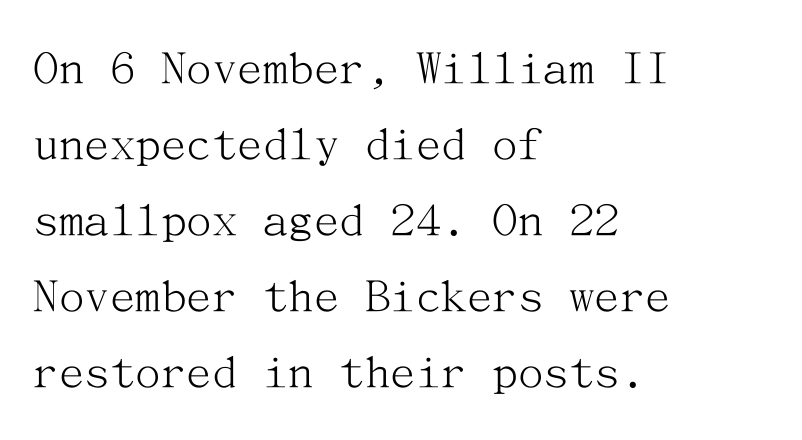
Counters stay open thanks to moderate or lighter strokes. The typesetter chose a ragged-right arrangement here. Examine the stroke ends and you'll spot serifs. Tracking here is standard; glyphs follow each other at the usual distance.
